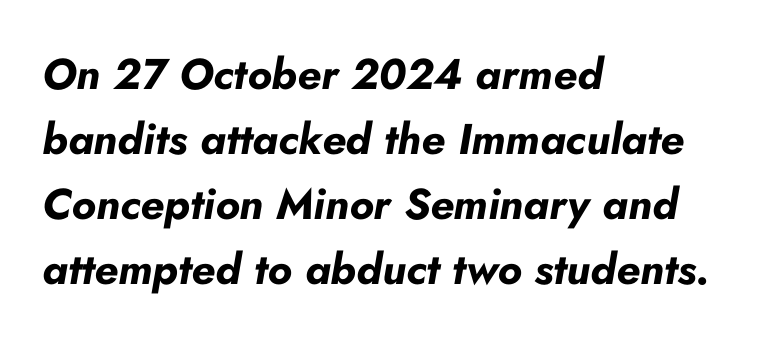
Q: Is the text bold? A: Yes.
Q: Is the text italic (slanted)? A: Yes, it leans right by about 10 degrees.
Q: Is the text underlined? A: No.
Q: How is the paragraph aligned? A: Left-aligned.
Q: Is the spacing between letters normal or unusually wide? A: Normal.
Q: Is the spacing between lines tight, normal or loose? A: Normal.
Q: Width (condensed, normal, or wide)? A: Normal.
Q: Stroke contrast? A: Low.
Q: x-height? A: Small.
Q: Monospaced? A: No.
